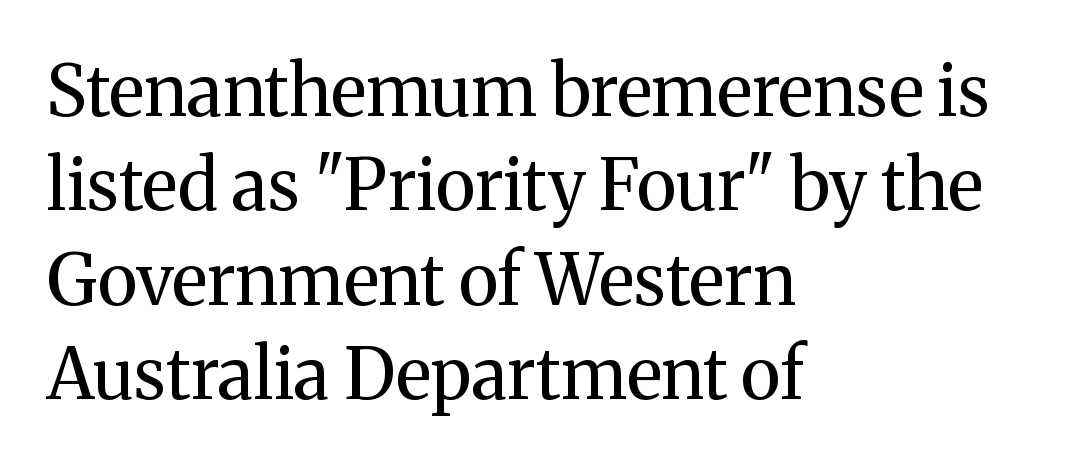
{"serif": "yes", "italic": "no", "bold": "no", "weight": "regular", "width": "normal", "stroke_contrast": "medium", "x_height": "medium", "monospaced": "no", "underline": "no", "align": "left", "line_spacing": "normal", "line_spacing_ratio": 1.35, "letter_spacing": "normal", "letter_spacing_em": 0.0, "glyph_px": 70}
